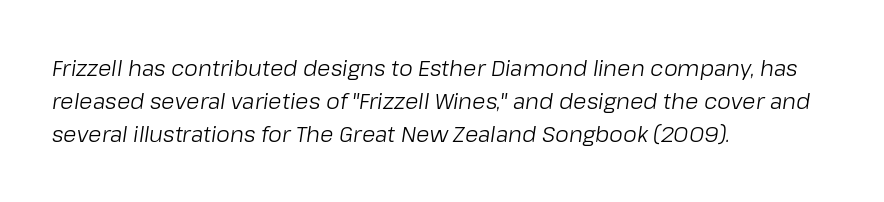
One glance says typical: line gaps are just what's usual. Stems and bowls with no extra thickness — not bold. Short note: letters normally spaced. Plain, unruled lines of type.
